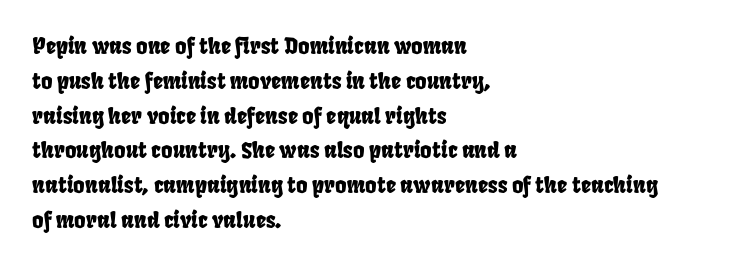
{"underline": "no", "align": "left", "line_spacing": "normal", "line_spacing_ratio": 1.58, "letter_spacing": "normal", "letter_spacing_em": 0.0, "glyph_px": 22}
